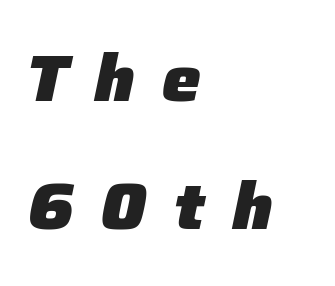
You'd pick this weight for a headline — it's a proper bold. Rule under the text: the space is simply empty. Compared with a centered layout, this one pins lines to the left instead. The whole block is typeset with a tilt. The gaps between neighbouring characters are conspicuously large.
